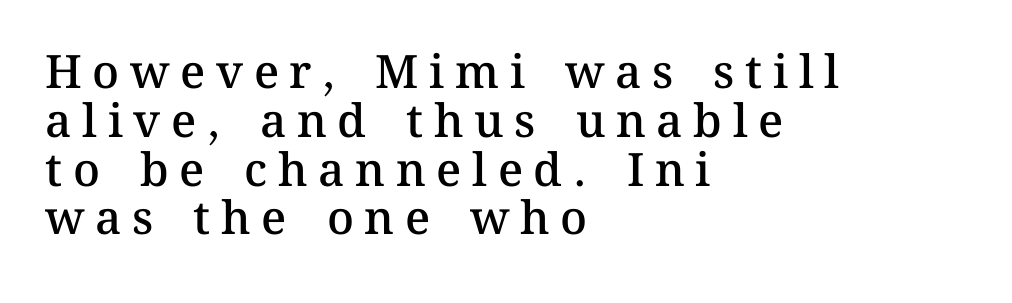
{"italic": "no", "bold": "semi", "weight": "semibold", "width": "normal", "stroke_contrast": "medium", "x_height": "medium", "monospaced": "no", "underline": "no", "align": "left", "line_spacing": "tight", "line_spacing_ratio": 1.06, "letter_spacing": "wide", "letter_spacing_em": 0.23, "glyph_px": 46}
